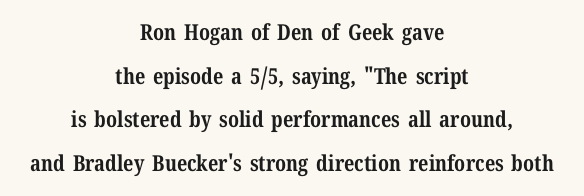
Q: Is the text bold? A: Yes.
Q: Is the text italic (slanted)? A: No, it is upright.
Q: Is the text underlined? A: No.
Q: How is the paragraph aligned? A: Centered.
Q: Is the spacing between letters normal or unusually wide? A: Normal.
Q: Is the spacing between lines tight, normal or loose? A: Loose.
